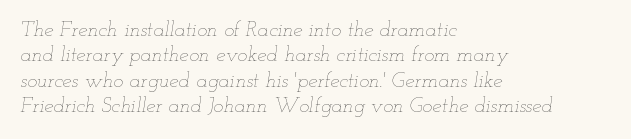
The image shows 21 px text type, italic (leaning right); set left-aligned, line spacing 1.21x, normal letter spacing, not underlined.
